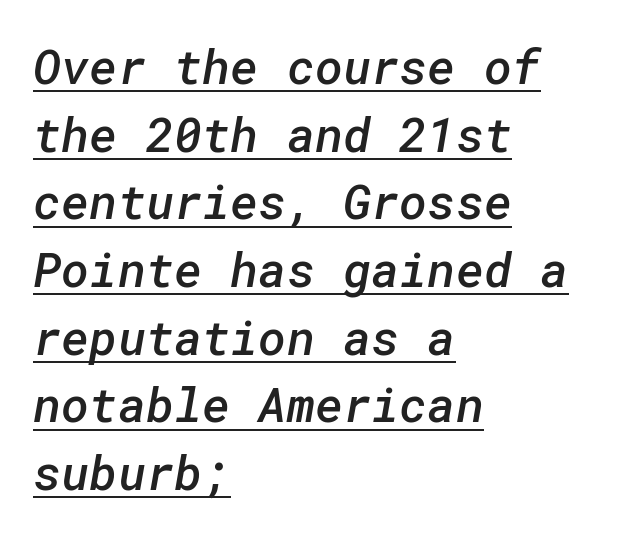
The image shows 48 px semibold sans-serif type; set left-aligned, normal line spacing (1.41x), normal letter spacing, underlined; low stroke contrast and a medium x-height.
